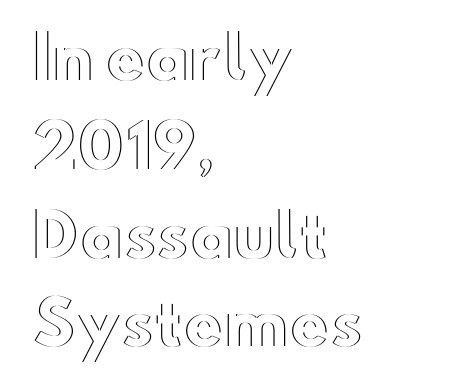
The image shows 60 px wide type, upright; set left-aligned, normal line spacing (1.48x), normal letter spacing, not underlined; a small x-height.
